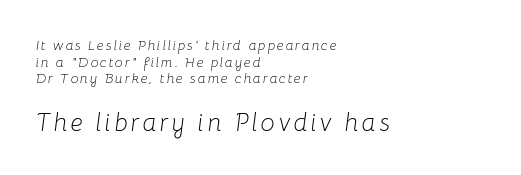
Q: Is the text bold? A: No.
Q: Is the text italic (slanted)? A: Yes, it leans right by about 8 degrees.
Q: Is the text underlined? A: No.
Q: How is the paragraph aligned? A: Left-aligned.
Q: Which block of text is set in a larger size, the first (top) or the second (bottom)? A: The second (bottom) one.
